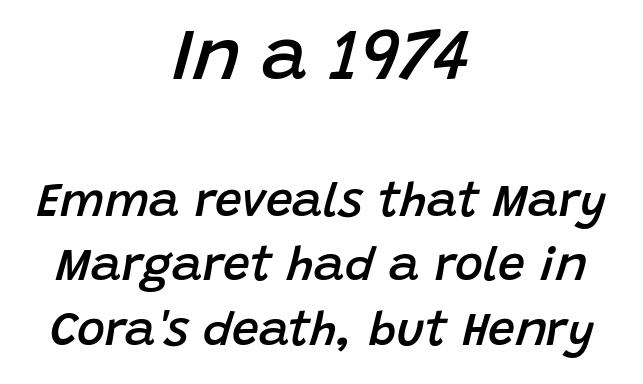
{"italic": "yes", "lean": "right", "slant_degrees": 15, "bold": "semi", "weight": "semibold", "width": "normal", "stroke_contrast": "low", "x_height": "large", "monospaced": "no", "underline": "no", "align": "center", "line_spacing": "normal", "line_spacing_ratio": 1.34, "letter_spacing": "normal", "letter_spacing_em": 0.0, "larger_block": "first", "size_ratio": 1.5, "glyph_px": 72}
